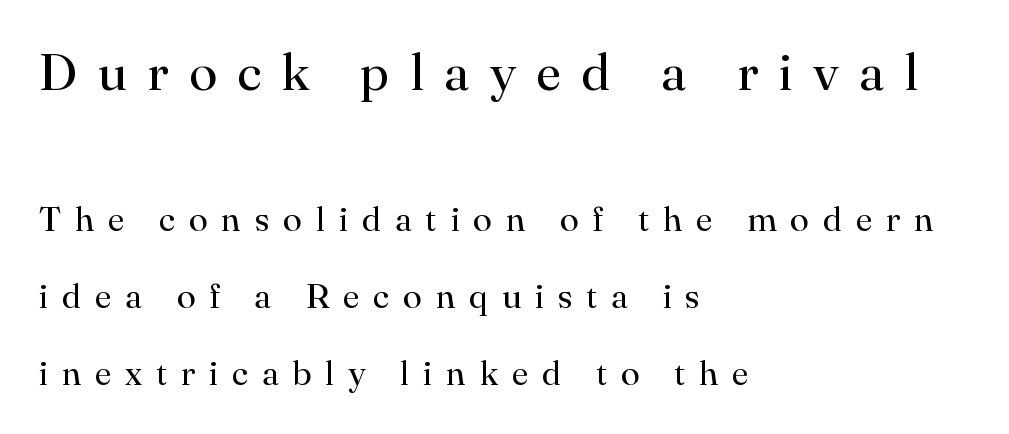
Q: Is the text bold? A: No.
Q: Is the text italic (slanted)? A: No, it is upright.
Q: Is the typeface a serif or a sans-serif typeface? A: Serif.
Q: Is the text underlined? A: No.
Q: How is the paragraph aligned? A: Left-aligned.
Q: Is the spacing between letters normal or unusually wide? A: Unusually wide.
Q: Is the spacing between lines tight, normal or loose? A: Loose.
Q: Which block of text is set in a larger size, the first (top) or the second (bottom)? A: The first (top) one.
Q: Width (condensed, normal, or wide)? A: Normal.
Q: Stroke contrast? A: High.
Q: x-height? A: Small.
Q: Monospaced? A: No.
